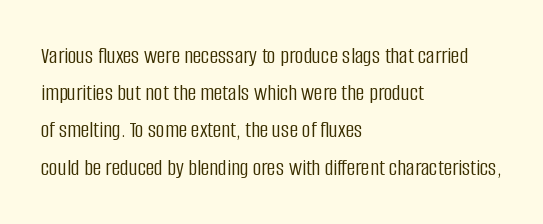
Ordinary non-slanted type is in use. This sample uses plain, unmodified letter spacing. Has an underline been added? It has not. The designer left line spacing at the default. The cut favours lightness, reaching ordinary text weight at its darkest. Layout note: lines flush left.
